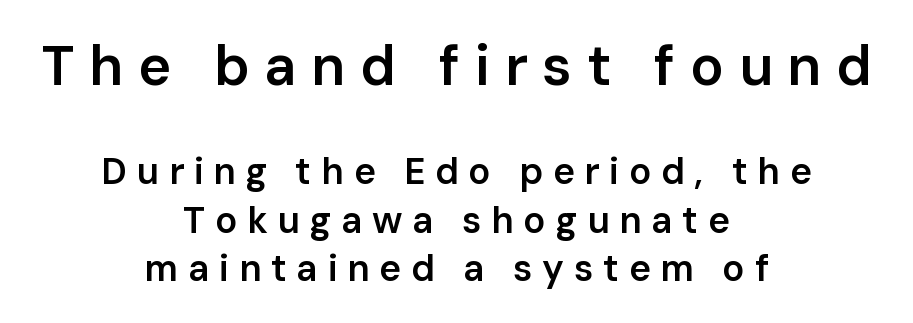
{"serif": "no", "italic": "no", "bold": "semi", "weight": "semibold", "width": "normal", "stroke_contrast": "low", "x_height": "medium", "monospaced": "no", "underline": "no", "align": "center", "line_spacing": "normal", "line_spacing_ratio": 1.31, "letter_spacing": "wide", "letter_spacing_em": 0.26, "larger_block": "first", "size_ratio": 1.51, "glyph_px": 56}
